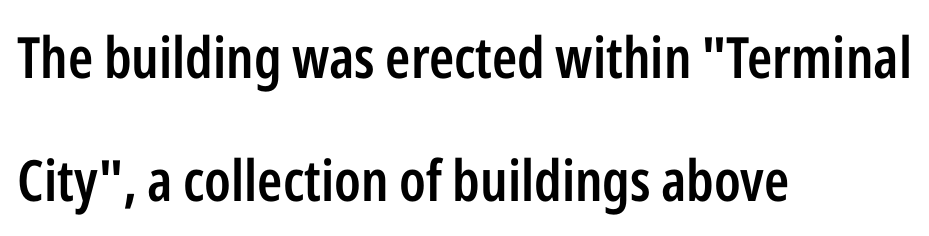
{"serif": "no", "italic": "no", "bold": "semi", "weight": "semibold", "width": "condensed", "stroke_contrast": "low", "x_height": "medium", "monospaced": "no", "underline": "no", "align": "left", "line_spacing": "loose", "line_spacing_ratio": 2.16, "letter_spacing": "normal", "letter_spacing_em": 0.0, "glyph_px": 57}
